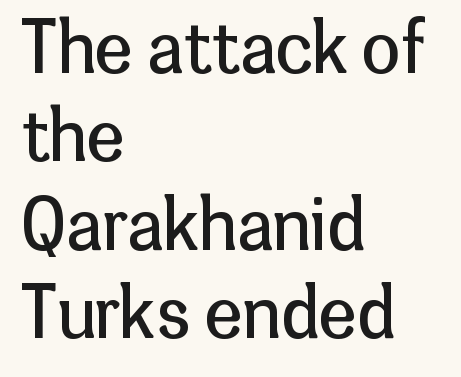
Looks like regular typesetting: each glyph gets only the width it needs. All the whitespace from short lines collects on the right. Quick note: not italic, upright. Characters follow at the spacing the type designer built in. These lines sit exactly where default settings would place them. The foot of each line stays bare and open.
